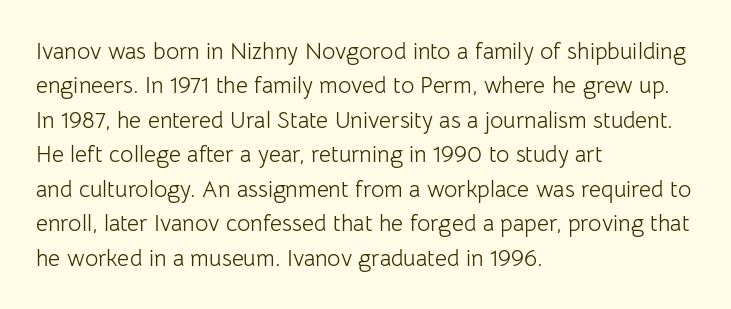
Observe the ordinary spacing: letters are neighbours, not strangers. Only glyphs here, with clear space below each row. Honestly, the row spacing looks completely unremarkable. No letter is thick-stroked: the sample isn't bold.
